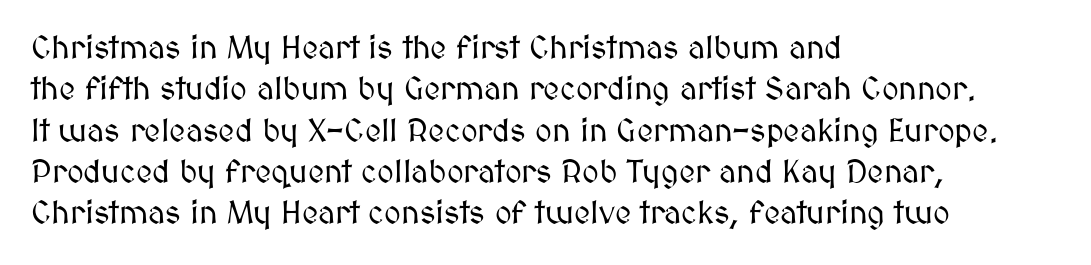
Q: Is the text italic (slanted)? A: No, it is upright.
Q: Is the text underlined? A: No.
Q: How is the paragraph aligned? A: Left-aligned.
Q: Is the spacing between letters normal or unusually wide? A: Normal.
Q: Is the spacing between lines tight, normal or loose? A: Normal.
Q: Width (condensed, normal, or wide)? A: Normal.
Q: Stroke contrast? A: Medium.
Q: x-height? A: Medium.
Q: Monospaced? A: No.
